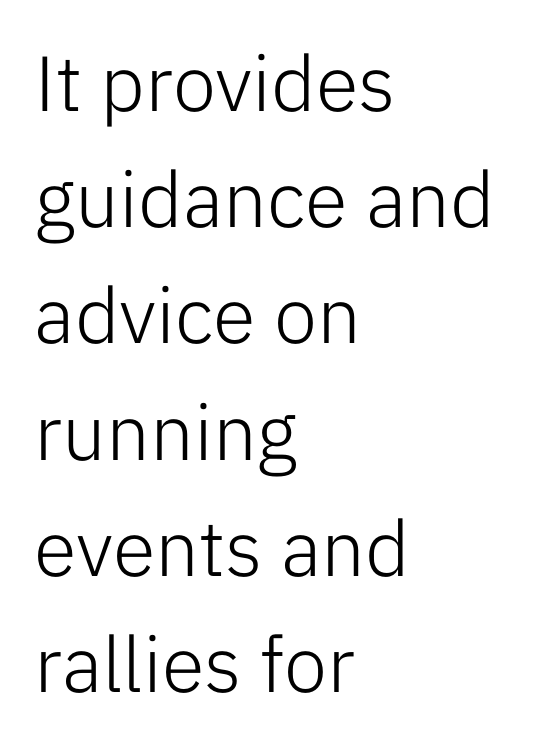
{"serif": "no", "italic": "no", "bold": "no", "weight": "light", "width": "normal", "stroke_contrast": "low", "x_height": "medium", "monospaced": "no", "underline": "no", "align": "left", "line_spacing": "normal", "line_spacing_ratio": 1.49, "letter_spacing": "normal", "letter_spacing_em": 0.0, "glyph_px": 78}
